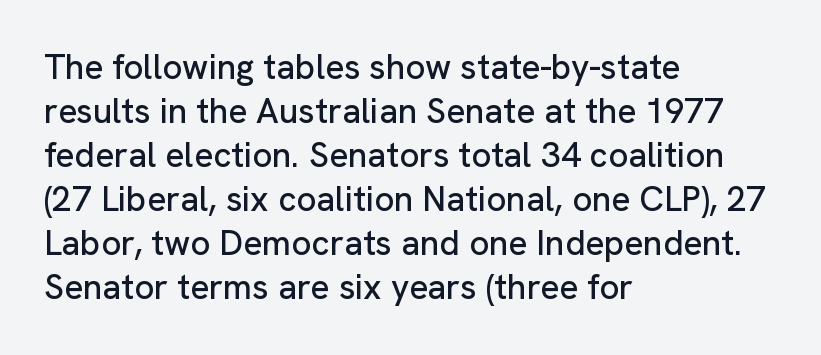
Q: Is the text italic (slanted)? A: No, it is upright.
Q: Is the typeface a serif or a sans-serif typeface? A: Sans-serif.
Q: Is the text underlined? A: No.
Q: How is the paragraph aligned? A: Left-aligned.
Q: Is the spacing between letters normal or unusually wide? A: Normal.
Q: Is the spacing between lines tight, normal or loose? A: Normal.
Q: Width (condensed, normal, or wide)? A: Normal.
Q: Stroke contrast? A: Low.
Q: x-height? A: Medium.
Q: Monospaced? A: No.
